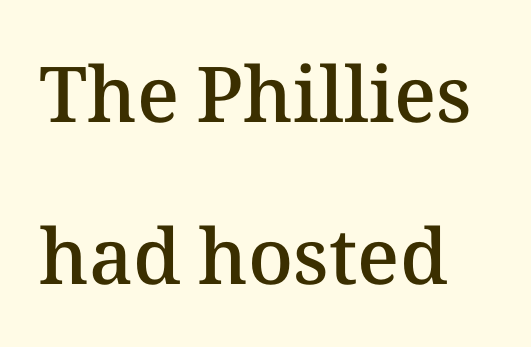
Q: Is the text bold? A: Semi-bold.
Q: Is the text italic (slanted)? A: No, it is upright.
Q: Is the text underlined? A: No.
Q: Is the spacing between letters normal or unusually wide? A: Normal.
Q: Is the spacing between lines tight, normal or loose? A: Loose.
Q: Width (condensed, normal, or wide)? A: Normal.
Q: Stroke contrast? A: Medium.
Q: x-height? A: Medium.
Q: Monospaced? A: No.
